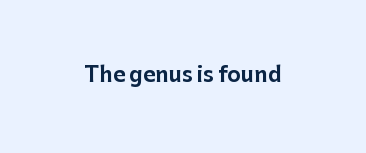
Every character sits straight up, as roman type does. The string is rendered with underlining switched off. Students, note that the glyphs here touch the page at normal intervals.
